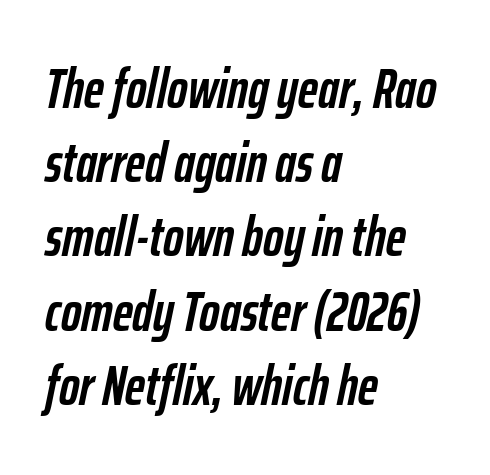
Q: Is the text bold? A: Yes.
Q: Is the text italic (slanted)? A: Yes, it leans right by about 12 degrees.
Q: Is the text underlined? A: No.
Q: How is the paragraph aligned? A: Left-aligned.
Q: Is the spacing between letters normal or unusually wide? A: Normal.
Q: Is the spacing between lines tight, normal or loose? A: Normal.
Q: Width (condensed, normal, or wide)? A: Condensed.
Q: Stroke contrast? A: Low.
Q: x-height? A: Medium.
Q: Monospaced? A: No.
